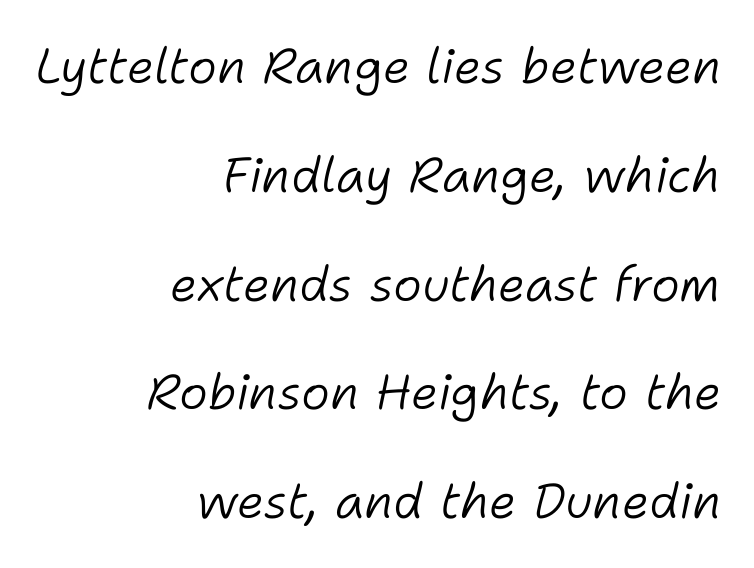
{"italic": "yes", "lean": "right", "slant_degrees": 11, "bold": "no", "weight": "light", "width": "normal", "stroke_contrast": "low", "x_height": "medium", "monospaced": "no", "underline": "no", "align": "right", "line_spacing": "loose", "line_spacing_ratio": 2.22, "letter_spacing": "normal", "letter_spacing_em": 0.0, "glyph_px": 49}
